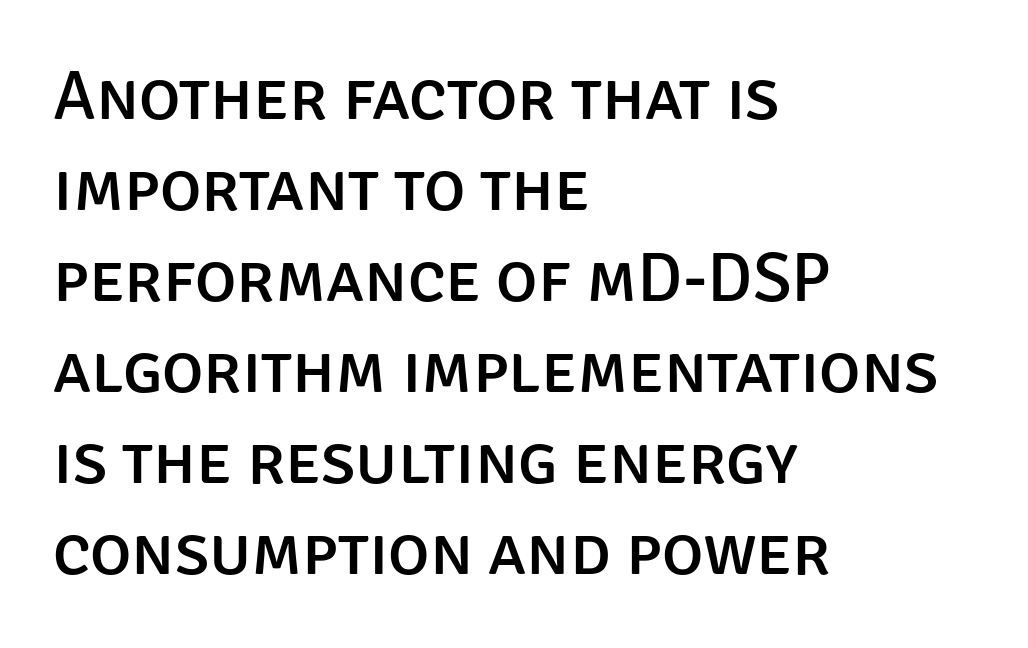
Leftover space on each line is placed entirely after the last word. Is there much room between lines? A standard amount, neither cramped nor airy. If you drew a line through each stem, it would be perfectly vertical. Think of a printed novel: that variable character pitch is what you see here. The letterforms sit shoulder to shoulder at normal distance. Plain, unruled lines of type.
